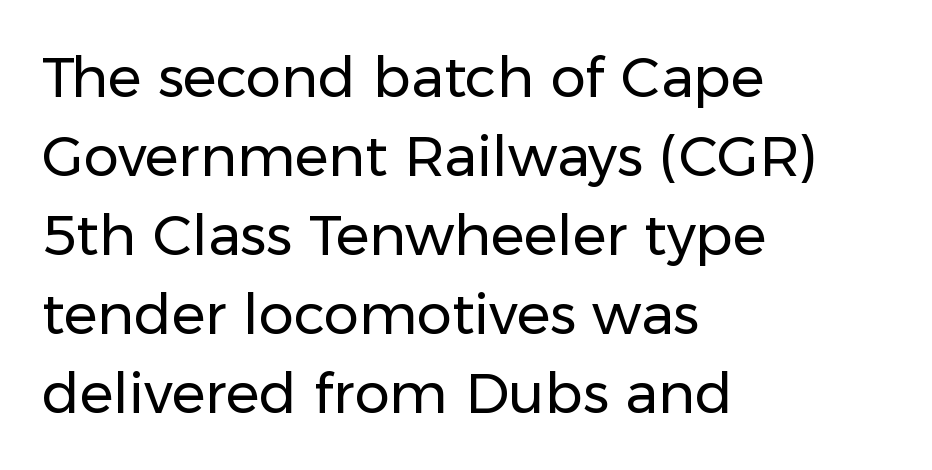
The image shows 56 px regular-weight sans-serif type, upright; set left-aligned, normal line spacing (1.41x), normal letter spacing, not underlined; low stroke contrast and a medium x-height.
